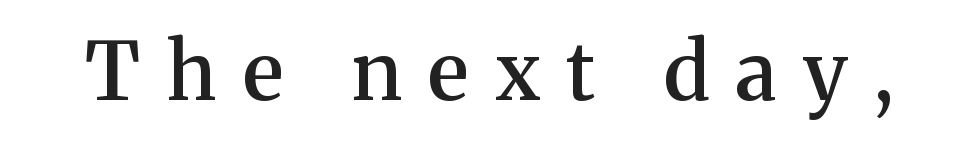
Q: Is the text bold? A: Semi-bold.
Q: Is the text italic (slanted)? A: No, it is upright.
Q: Is the typeface a serif or a sans-serif typeface? A: Serif.
Q: Is the text underlined? A: No.
Q: Is the spacing between letters normal or unusually wide? A: Unusually wide.
Q: Width (condensed, normal, or wide)? A: Normal.
Q: Stroke contrast? A: Medium.
Q: x-height? A: Medium.
Q: Monospaced? A: No.
